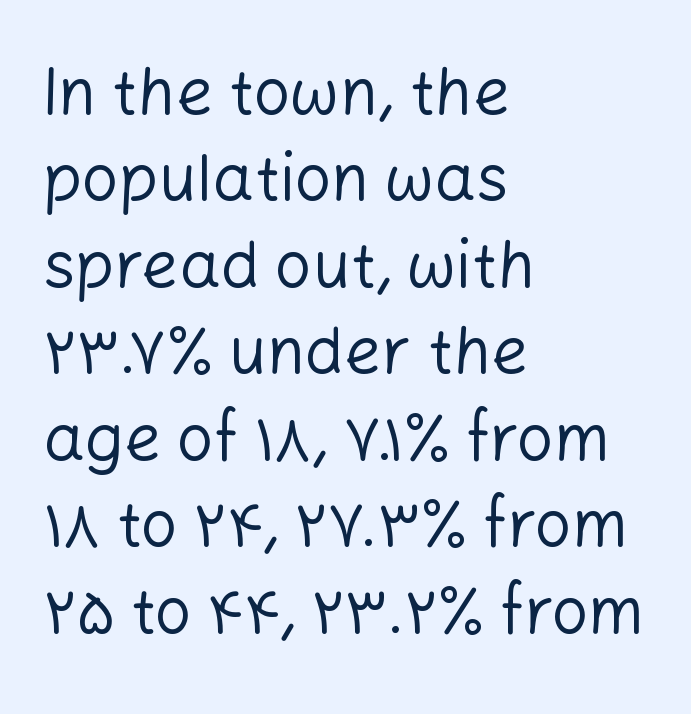
Q: Is the text bold? A: No.
Q: Is the text italic (slanted)? A: No, it is upright.
Q: Is the typeface a serif or a sans-serif typeface? A: Sans-serif.
Q: Is the text underlined? A: No.
Q: How is the paragraph aligned? A: Left-aligned.
Q: Is the spacing between letters normal or unusually wide? A: Normal.
Q: Is the spacing between lines tight, normal or loose? A: Normal.
Q: Width (condensed, normal, or wide)? A: Normal.
Q: Stroke contrast? A: Low.
Q: x-height? A: Medium.
Q: Monospaced? A: No.
